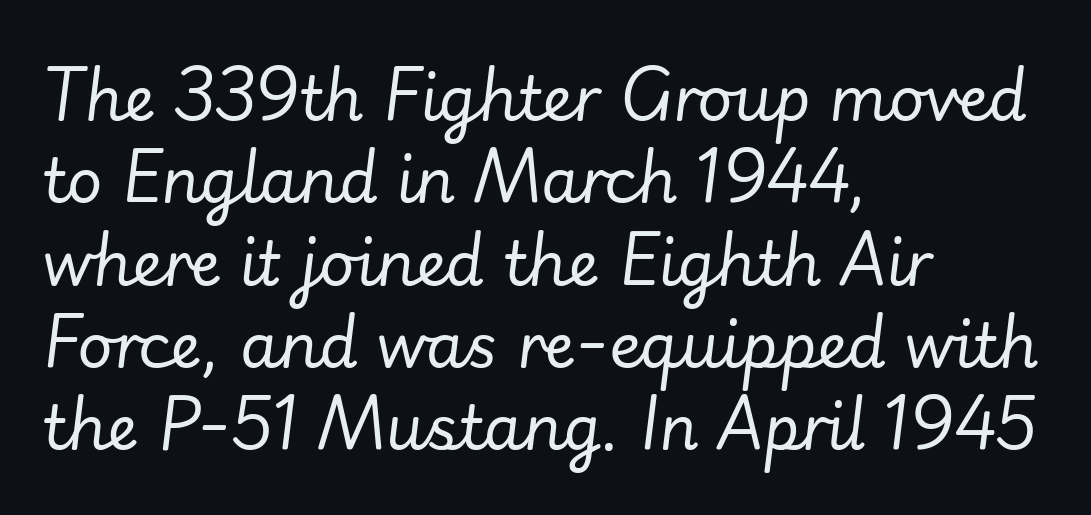
The image shows 61 px regular-weight type, italic (leaning right); set left-aligned, normal line spacing (1.35x), normal letter spacing, not underlined; low stroke contrast and a small x-height.
